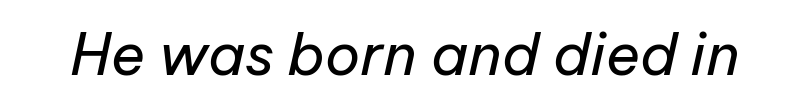
The image shows 58 px regular-weight type, italic (leaning right); set normal letter spacing, not underlined; low stroke contrast and a medium x-height.
